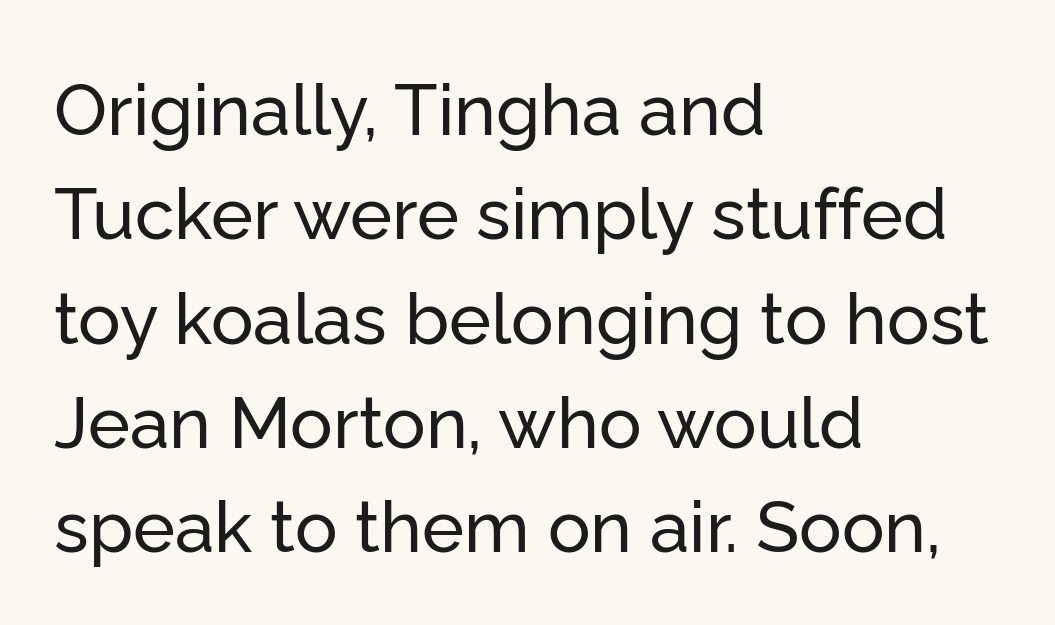
The image shows 71 px sans-serif type, upright; set left-aligned, normal line spacing (1.47x), normal letter spacing, not underlined; low stroke contrast and a medium x-height.
